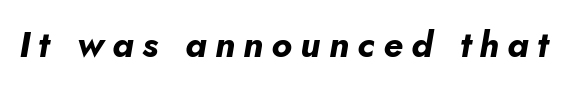
Lines of text with bare space underneath. Heft: maximum for text — a bold. Think of a printed novel: that variable character pitch is what you see here. The tracking reads as deliberately expanded to a designer's eye.
